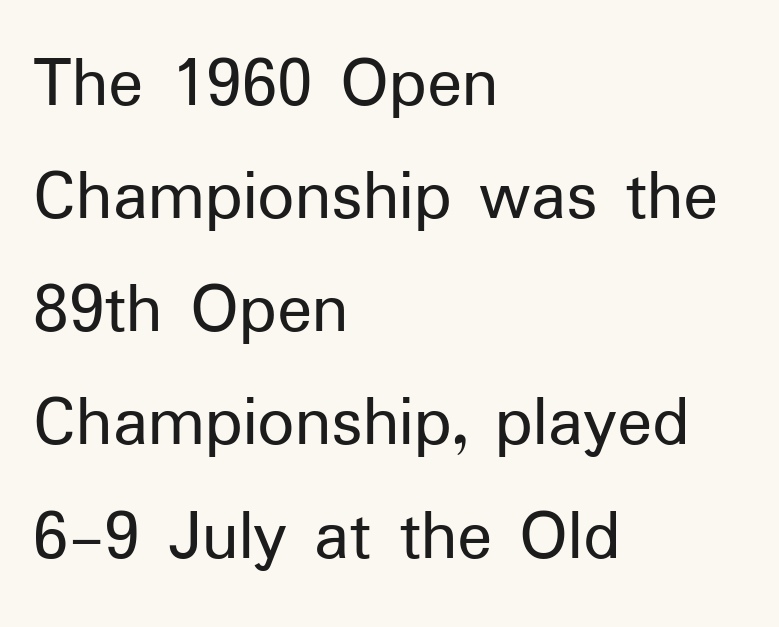
Each letter keeps its own natural width here, so spacing adapts to shape. You can tell it's not italic because the verticals are truly vertical. The setting favours the left margin, as ordinary paragraphs usually do. Quick note: interline space is typical. The characters are drawn with everyday or finer stroke widths. No word sits above an underline.
